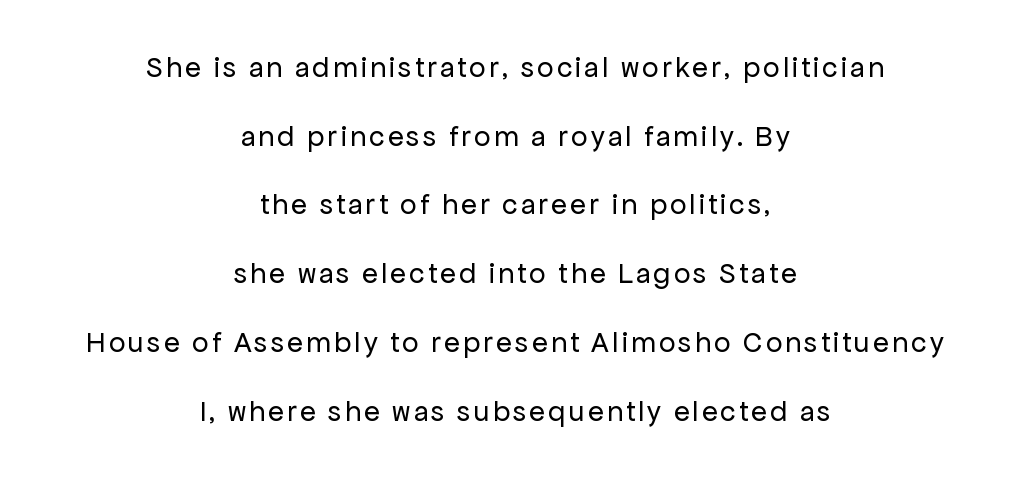
The image shows 29 px regular-weight sans-serif type, upright; set centered, loose line spacing (2.37x), not underlined; low stroke contrast and a medium x-height.
